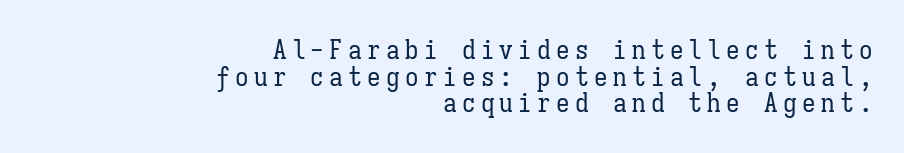
{"italic": "no", "bold": "no", "underline": "no", "align": "right", "line_spacing": "tight", "line_spacing_ratio": 0.99, "letter_spacing": "wide", "letter_spacing_em": 0.2, "glyph_px": 27}
